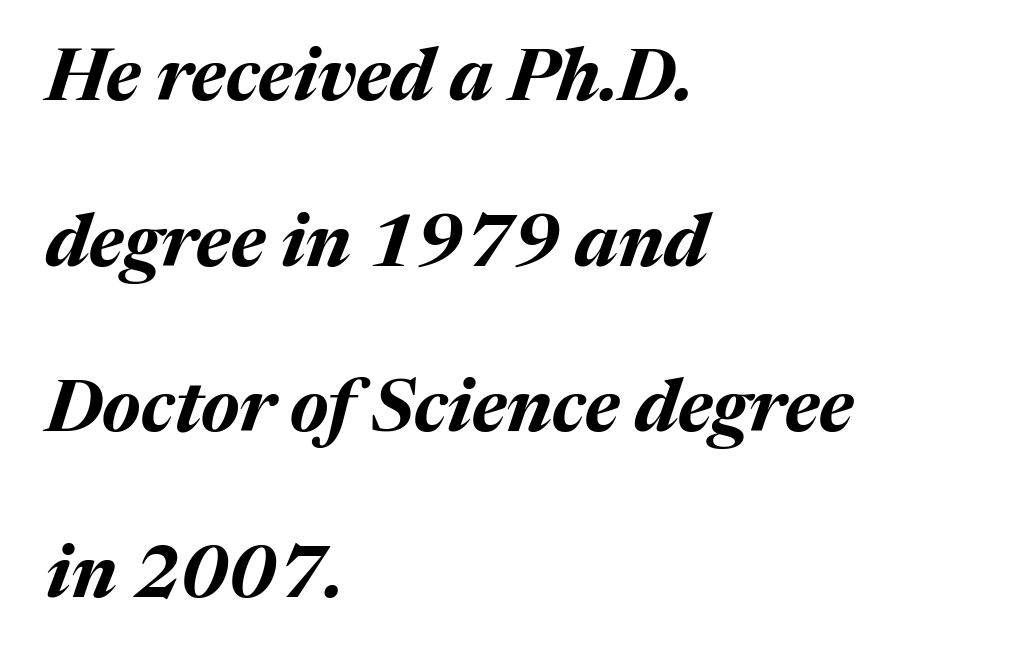
The image shows 73 px bold type, italic (leaning right); set left-aligned, loose line spacing (2.27x), normal letter spacing, not underlined; medium stroke contrast and a medium x-height.
